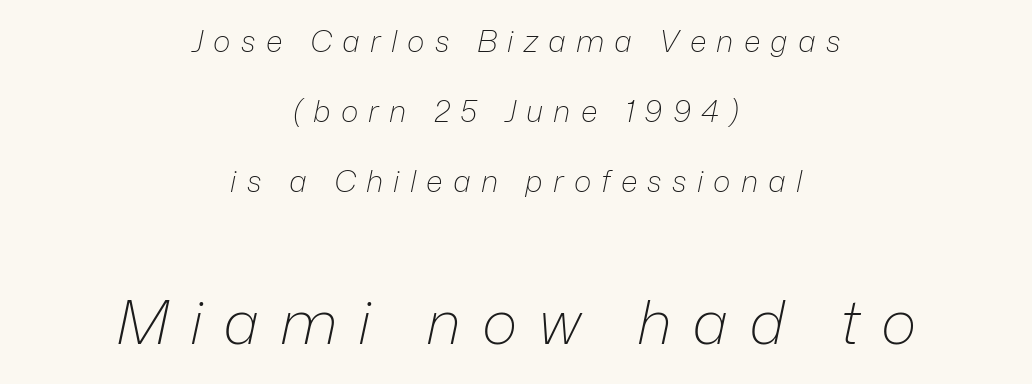
{"italic": "yes", "lean": "right", "slant_degrees": 12, "bold": "no", "weight": "light", "width": "normal", "stroke_contrast": "low", "x_height": "medium", "monospaced": "no", "underline": "no", "align": "center", "line_spacing": "loose", "line_spacing_ratio": 2.33, "letter_spacing": "wide", "letter_spacing_em": 0.34, "larger_block": "second", "size_ratio": 2.03, "glyph_px": 61}
